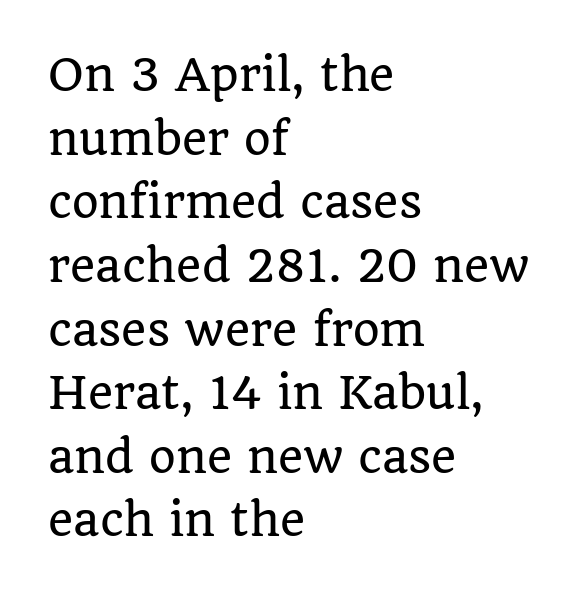
The image shows 43 px serif type, upright; set left-aligned, normal line spacing (1.48x), normal letter spacing, not underlined; low stroke contrast and a large x-height.
